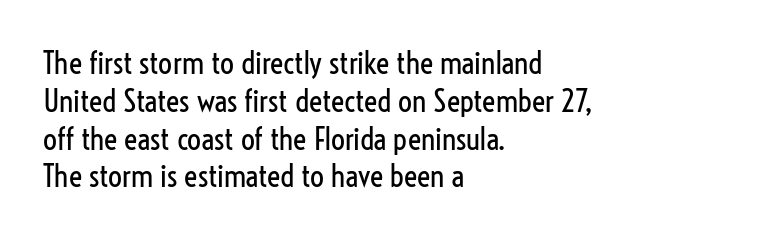
{"serif": "no", "italic": "no", "bold": "no", "weight": "regular", "width": "condensed", "stroke_contrast": "low", "x_height": "medium", "monospaced": "no", "underline": "no", "align": "left", "line_spacing_ratio": 1.22, "letter_spacing": "normal", "letter_spacing_em": 0.0, "glyph_px": 31}
